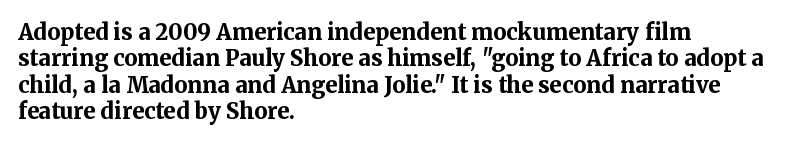
Stroke thickness is high; the sample reads as a true bold. Underline: absent. The horizontal fit of the characters is conventional and even. Do the letters lean? They stand straight. Horizontal alignment here is leftward, the default for most running prose.
